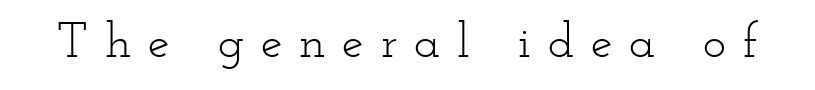
Q: Is the text bold? A: No.
Q: Is the text italic (slanted)? A: No, it is upright.
Q: Is the typeface a serif or a sans-serif typeface? A: Serif.
Q: Is the text underlined? A: No.
Q: Is the spacing between letters normal or unusually wide? A: Unusually wide.
Q: Width (condensed, normal, or wide)? A: Wide.
Q: Stroke contrast? A: Low.
Q: x-height? A: Small.
Q: Monospaced? A: No.
